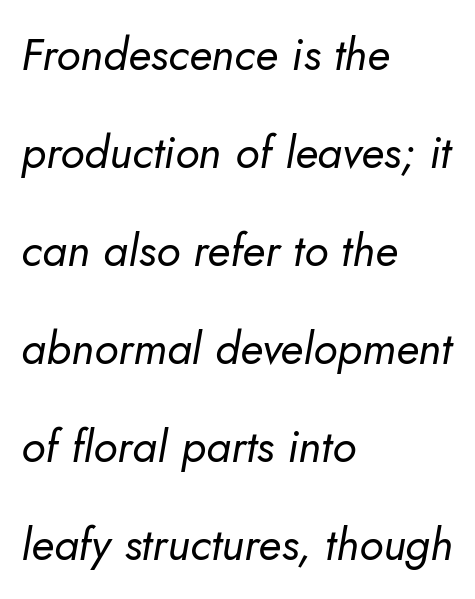
Q: Is the text bold? A: No.
Q: Is the text italic (slanted)? A: Yes, it leans right by about 10 degrees.
Q: Is the text underlined? A: No.
Q: How is the paragraph aligned? A: Left-aligned.
Q: Is the spacing between letters normal or unusually wide? A: Normal.
Q: Is the spacing between lines tight, normal or loose? A: Loose.
Q: Width (condensed, normal, or wide)? A: Normal.
Q: Stroke contrast? A: Low.
Q: x-height? A: Small.
Q: Monospaced? A: No.
